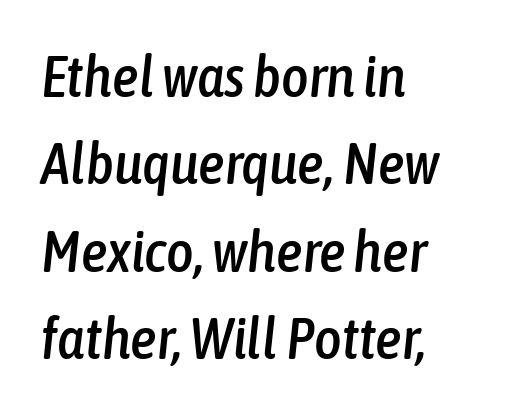
Q: Is the text italic (slanted)? A: Yes, it leans right by about 6 degrees.
Q: Is the text underlined? A: No.
Q: How is the paragraph aligned? A: Left-aligned.
Q: Is the spacing between letters normal or unusually wide? A: Normal.
Q: Is the spacing between lines tight, normal or loose? A: Normal.
Q: Width (condensed, normal, or wide)? A: Condensed.
Q: Stroke contrast? A: Low.
Q: x-height? A: Medium.
Q: Monospaced? A: No.
